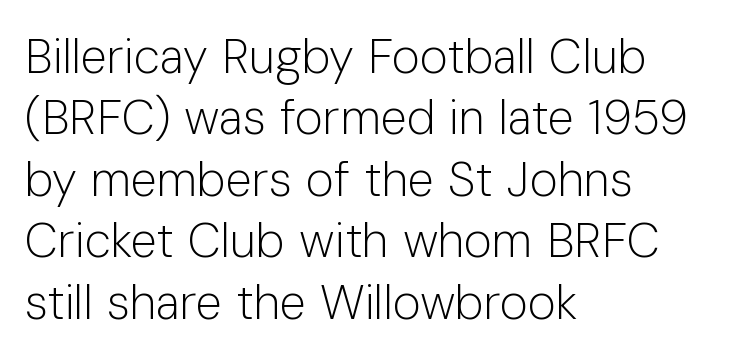
The image shows 48 px light sans-serif type, upright; set left-aligned, normal line spacing (1.28x), normal letter spacing, not underlined; low stroke contrast and a medium x-height.
